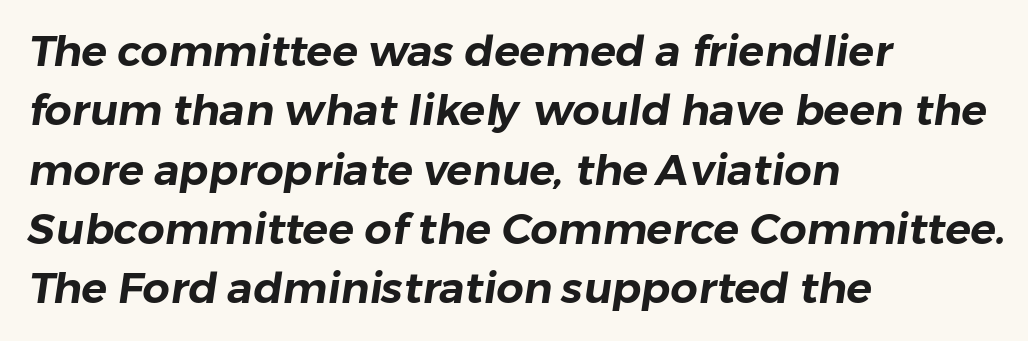
{"serif": "no", "width": "normal", "stroke_contrast": "low", "x_height": "medium", "monospaced": "no", "underline": "no", "align": "left", "line_spacing": "normal", "line_spacing_ratio": 1.38, "letter_spacing": "normal", "letter_spacing_em": 0.0, "glyph_px": 43}
